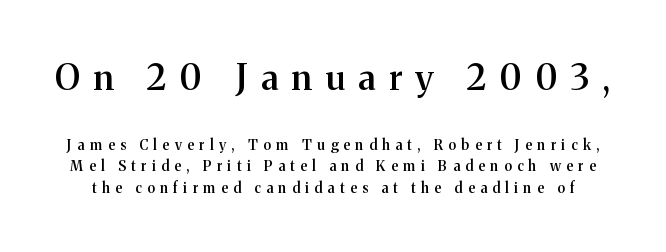
{"serif": "yes", "italic": "no", "bold": "semi", "weight": "semibold", "width": "normal", "stroke_contrast": "medium", "x_height": "medium", "monospaced": "no", "underline": "no", "line_spacing": "normal", "line_spacing_ratio": 1.52, "letter_spacing": "wide", "letter_spacing_em": 0.39, "larger_block": "first", "size_ratio": 2.5, "glyph_px": 35}
